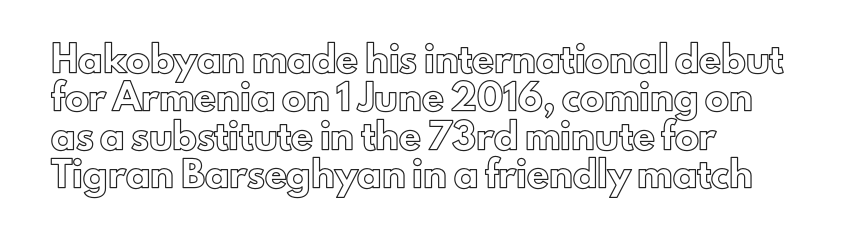
How would I describe the line gaps? Plain and ordinary. Teacher's note: observe the even left margin — that is flush-left alignment. Decoration check: the copy has no underline. Characters follow at the spacing the type designer built in. Is there any slant? The stems are plumb.
